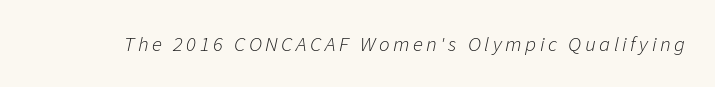
Q: Is the text bold? A: No.
Q: Is the text italic (slanted)? A: Yes, it leans right by about 11 degrees.
Q: Is the text underlined? A: No.
